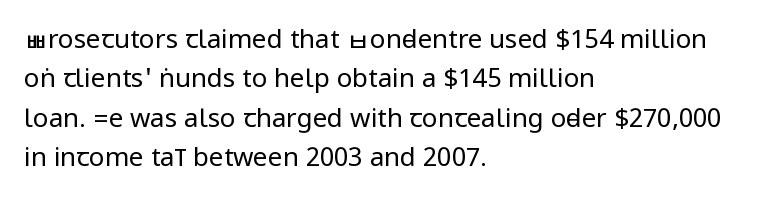
{"italic": "no", "bold": "no", "underline": "no", "align": "left", "line_spacing": "normal", "line_spacing_ratio": 1.51, "letter_spacing": "normal", "letter_spacing_em": 0.0, "glyph_px": 26}
